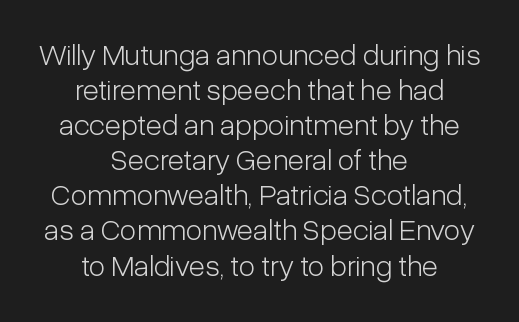
The image shows 30 px light, condensed sans-serif type, upright; set centered, line spacing 1.17x, normal letter spacing, not underlined; low stroke contrast and a medium x-height.
